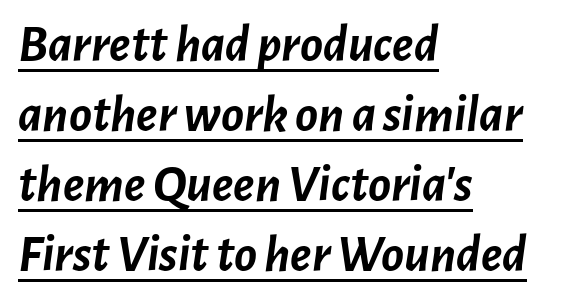
The image shows 53 px semibold type, italic (leaning right); set left-aligned, normal line spacing (1.32x), normal letter spacing, underlined; low stroke contrast and a medium x-height.
